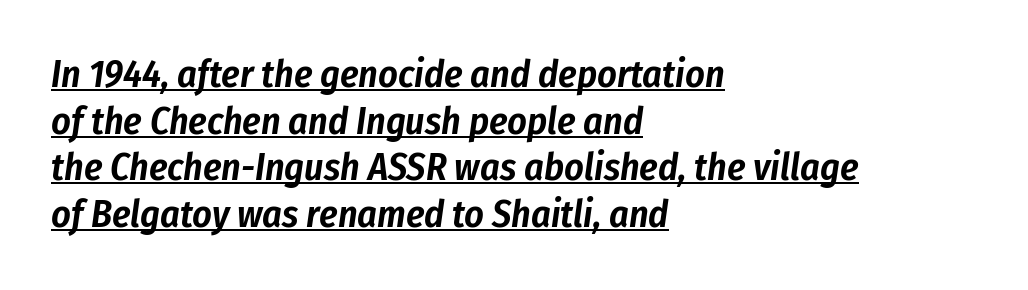
Casual observation: everything's shoved over to the left. Underline: present. The gaps between neighbouring characters are ordinary and unremarkable. Do the characters align in a grid? No, the font is proportional. If you drew a line through each stem, it would be angled.
